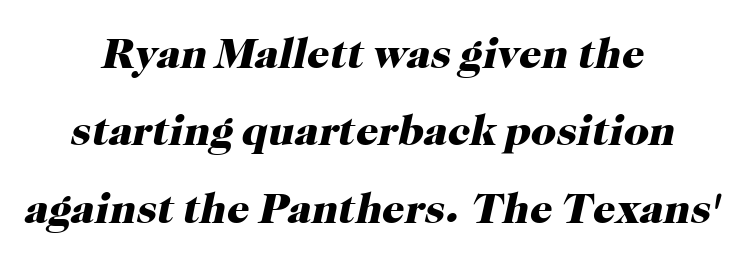
The image shows 44 px heavy serif type, italic (leaning right); set centered, line spacing 1.76x, normal letter spacing, not underlined; high stroke contrast and a medium x-height.
